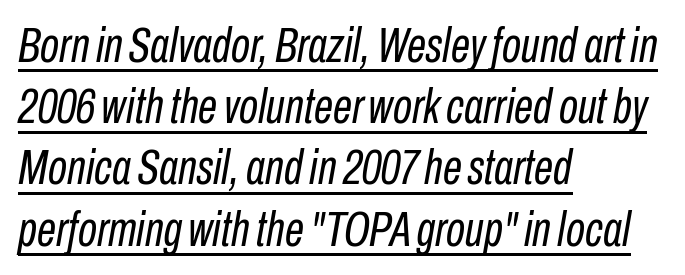
{"italic": "yes", "lean": "right", "slant_degrees": 10, "bold": "no", "weight": "regular", "width": "condensed", "stroke_contrast": "low", "x_height": "medium", "monospaced": "no", "underline": "yes", "align": "left", "line_spacing": "normal", "line_spacing_ratio": 1.25, "letter_spacing": "normal", "letter_spacing_em": 0.0, "glyph_px": 49}
